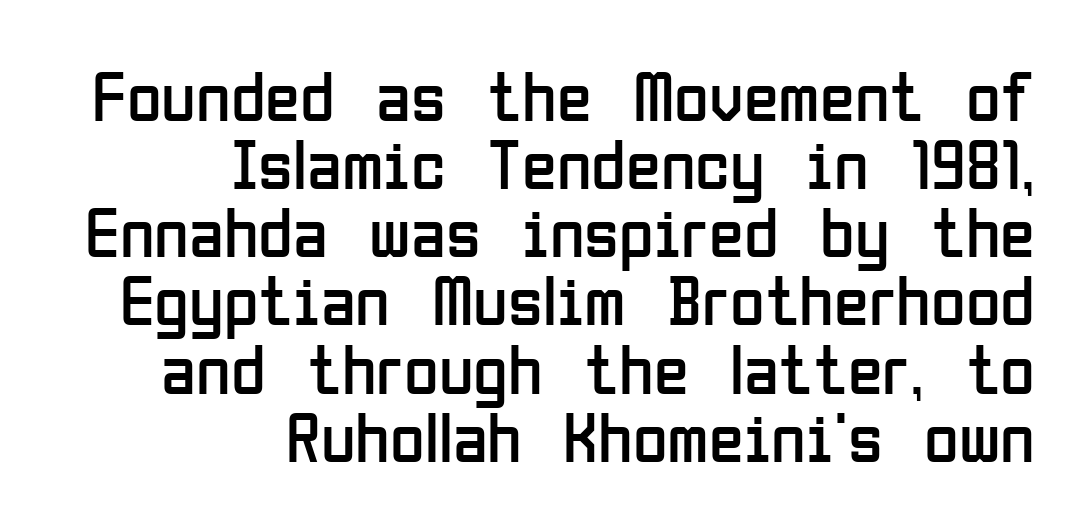
{"serif": "no", "italic": "no", "bold": "no", "weight": "regular", "width": "condensed", "stroke_contrast": "low", "x_height": "medium", "monospaced": "no", "underline": "no", "align": "right", "line_spacing": "tight", "line_spacing_ratio": 0.96, "letter_spacing": "normal", "letter_spacing_em": 0.0, "glyph_px": 71}
